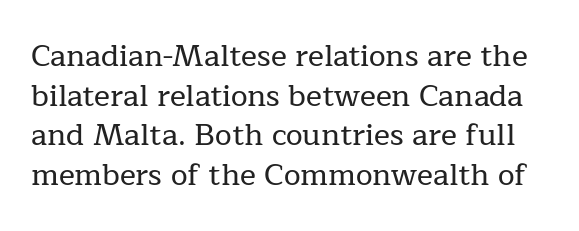
{"serif": "yes", "italic": "no", "width": "normal", "stroke_contrast": "low", "x_height": "medium", "monospaced": "no", "underline": "no", "line_spacing": "normal", "line_spacing_ratio": 1.32, "letter_spacing": "normal", "letter_spacing_em": 0.0, "glyph_px": 30}
